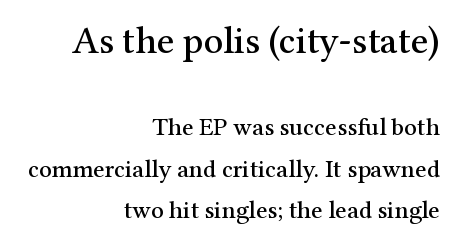
Q: Is the text italic (slanted)? A: No, it is upright.
Q: Is the typeface a serif or a sans-serif typeface? A: Serif.
Q: Is the text underlined? A: No.
Q: How is the paragraph aligned? A: Right-aligned.
Q: Is the spacing between letters normal or unusually wide? A: Normal.
Q: Is the spacing between lines tight, normal or loose? A: Normal.
Q: Which block of text is set in a larger size, the first (top) or the second (bottom)? A: The first (top) one.
Q: Width (condensed, normal, or wide)? A: Normal.
Q: Stroke contrast? A: Medium.
Q: x-height? A: Medium.
Q: Monospaced? A: No.
